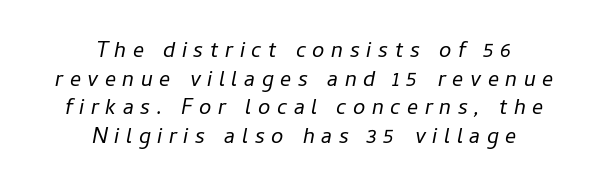
{"italic": "yes", "lean": "right", "slant_degrees": 11, "bold": "no", "underline": "no", "align": "center", "line_spacing": "normal", "line_spacing_ratio": 1.3, "letter_spacing": "wide", "letter_spacing_em": 0.3, "glyph_px": 22}
